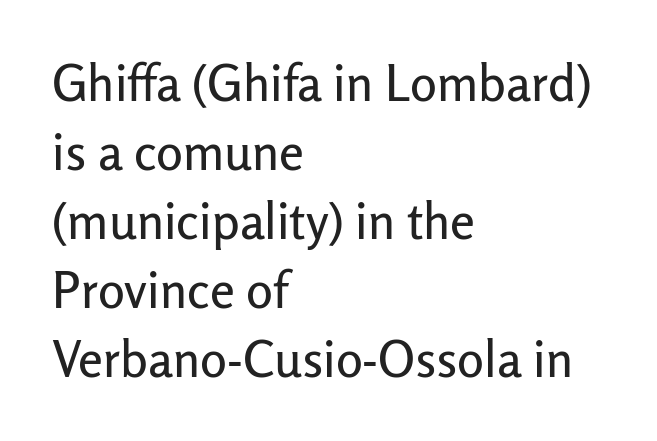
{"serif": "no", "italic": "no", "width": "normal", "stroke_contrast": "low", "x_height": "medium", "monospaced": "no", "underline": "no", "align": "left", "line_spacing": "normal", "line_spacing_ratio": 1.38, "letter_spacing": "normal", "letter_spacing_em": 0.0, "glyph_px": 50}
